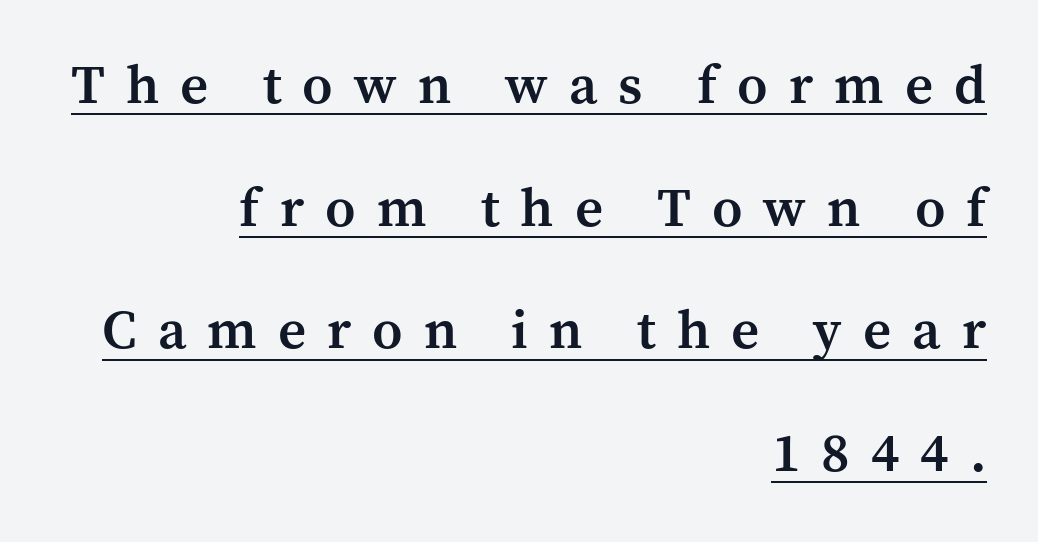
This rendering employs a face with finishing strokes, i.e., a serif. Compared with an ordinary text face, these strokes are moderately heavier — a semibold. Notice how the passage keeps a crisp vertical edge on the right only. This is the regular roman posture of the typeface. This sample uses expanded letter spacing, leaving extra air between glyphs.
